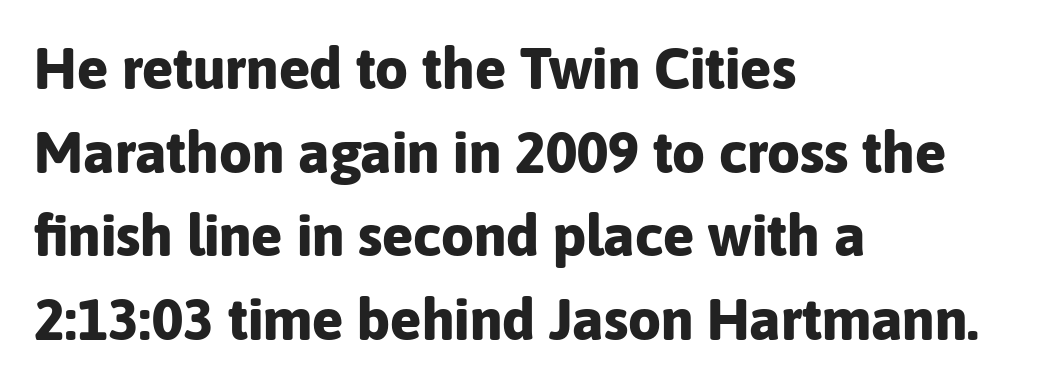
Q: Is the text bold? A: Yes.
Q: Is the text italic (slanted)? A: No, it is upright.
Q: Is the typeface a serif or a sans-serif typeface? A: Sans-serif.
Q: Is the text underlined? A: No.
Q: How is the paragraph aligned? A: Left-aligned.
Q: Is the spacing between letters normal or unusually wide? A: Normal.
Q: Is the spacing between lines tight, normal or loose? A: Normal.
Q: Width (condensed, normal, or wide)? A: Normal.
Q: Stroke contrast? A: Low.
Q: x-height? A: Medium.
Q: Monospaced? A: No.
